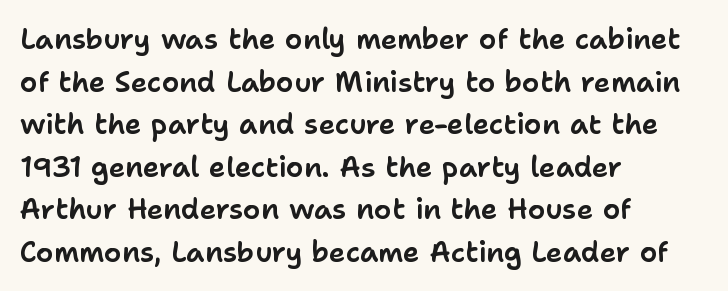
Think of a printed novel: that variable character pitch is what you see here. A typesetter would label this face a sans. The paragraph has a hard left edge and a soft right edge. The font's upright variant was chosen for this text. Inter-character spacing is left at the font's built-in metrics.
